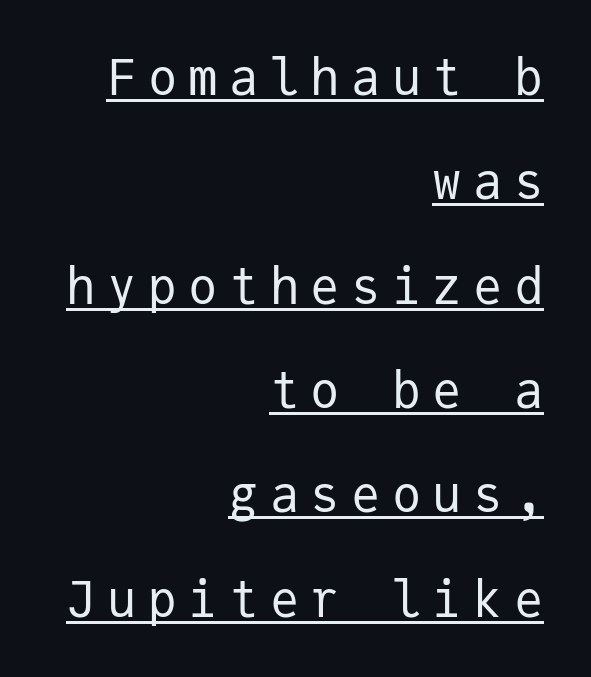
Q: Is the text bold? A: No.
Q: Is the text italic (slanted)? A: No, it is upright.
Q: Is the typeface a serif or a sans-serif typeface? A: Sans-serif.
Q: Is the text underlined? A: Yes.
Q: How is the paragraph aligned? A: Right-aligned.
Q: Is the spacing between letters normal or unusually wide? A: Unusually wide.
Q: Is the spacing between lines tight, normal or loose? A: Loose.
Q: Width (condensed, normal, or wide)? A: Normal.
Q: Stroke contrast? A: Low.
Q: x-height? A: Medium.
Q: Monospaced? A: Yes.
